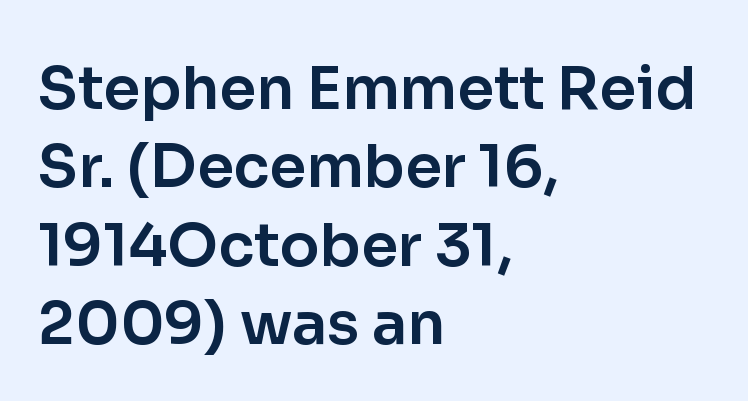
The image shows 59 px sans-serif type, upright; set left-aligned, normal line spacing (1.33x), normal letter spacing, not underlined; low stroke contrast and a medium x-height.
